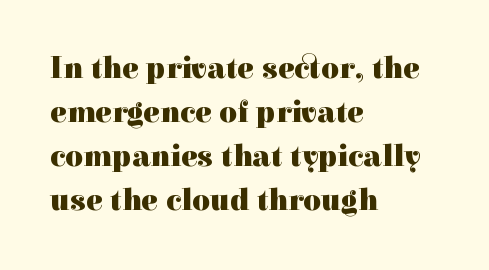
Q: Is the text bold? A: Yes.
Q: Is the text italic (slanted)? A: No, it is upright.
Q: Is the typeface a serif or a sans-serif typeface? A: Serif.
Q: Is the text underlined? A: No.
Q: How is the paragraph aligned? A: Left-aligned.
Q: Is the spacing between letters normal or unusually wide? A: Normal.
Q: Is the spacing between lines tight, normal or loose? A: Normal.
Q: Width (condensed, normal, or wide)? A: Normal.
Q: x-height? A: Medium.
Q: Monospaced? A: No.
